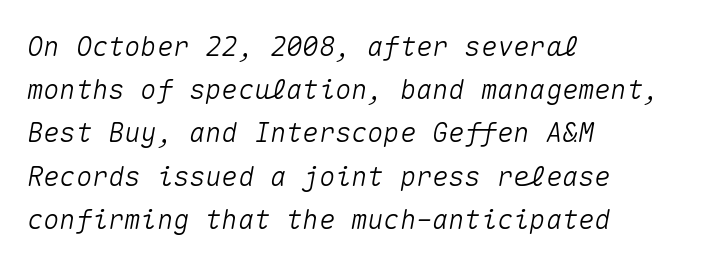
Spacing between characters is what you'd get straight out of the box. Would a proofreader flag this as italicized? Yes. All the whitespace from short lines collects on the right. Evenly set lines give the paragraph a standard silhouette. Type without underlining.
